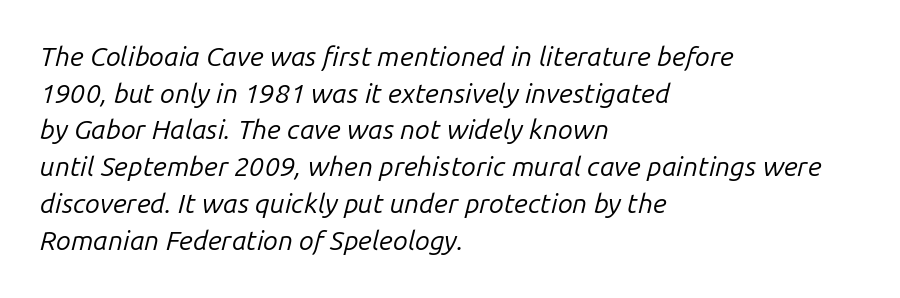
The image shows 27 px text type, italic (leaning right); set left-aligned, normal line spacing (1.36x), normal letter spacing, not underlined.
